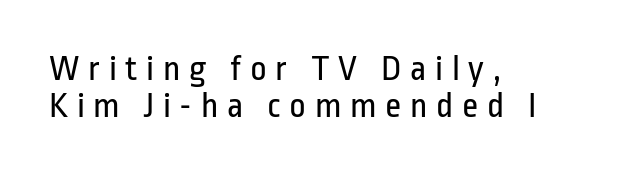
Q: Is the text bold? A: No.
Q: Is the text italic (slanted)? A: No, it is upright.
Q: Is the typeface a serif or a sans-serif typeface? A: Sans-serif.
Q: Is the text underlined? A: No.
Q: How is the paragraph aligned? A: Left-aligned.
Q: Is the spacing between letters normal or unusually wide? A: Unusually wide.
Q: Is the spacing between lines tight, normal or loose? A: Tight.
Q: Width (condensed, normal, or wide)? A: Condensed.
Q: Stroke contrast? A: Low.
Q: x-height? A: Medium.
Q: Monospaced? A: No.
